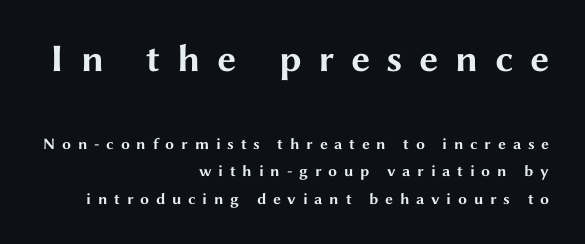
The gap between lines stays unmarked. Tracking value appears strongly positive — letters spread wide. The letters stand straight up with perfectly vertical stems. Do the characters align in a grid? No, the font is proportional. Strokes here are thick enough to call this a true bold.
